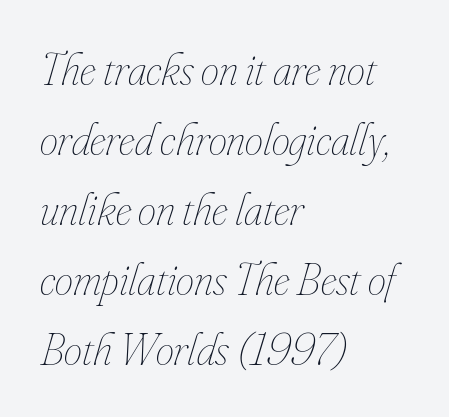
Q: Is the text bold? A: No.
Q: Is the text italic (slanted)? A: Yes, it leans right by about 16 degrees.
Q: Is the text underlined? A: No.
Q: How is the paragraph aligned? A: Left-aligned.
Q: Is the spacing between letters normal or unusually wide? A: Normal.
Q: Is the spacing between lines tight, normal or loose? A: Normal.
Q: Width (condensed, normal, or wide)? A: Condensed.
Q: Stroke contrast? A: Low.
Q: x-height? A: Small.
Q: Monospaced? A: No.
